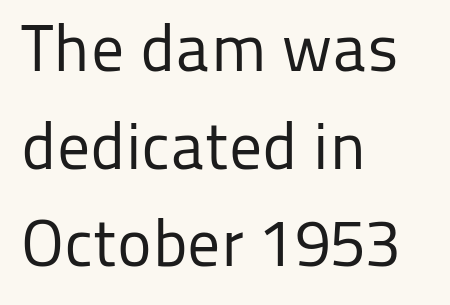
Q: Is the text bold? A: No.
Q: Is the text italic (slanted)? A: No, it is upright.
Q: Is the typeface a serif or a sans-serif typeface? A: Sans-serif.
Q: Is the text underlined? A: No.
Q: How is the paragraph aligned? A: Left-aligned.
Q: Is the spacing between letters normal or unusually wide? A: Normal.
Q: Is the spacing between lines tight, normal or loose? A: Normal.
Q: Width (condensed, normal, or wide)? A: Normal.
Q: Stroke contrast? A: Low.
Q: x-height? A: Medium.
Q: Monospaced? A: No.
